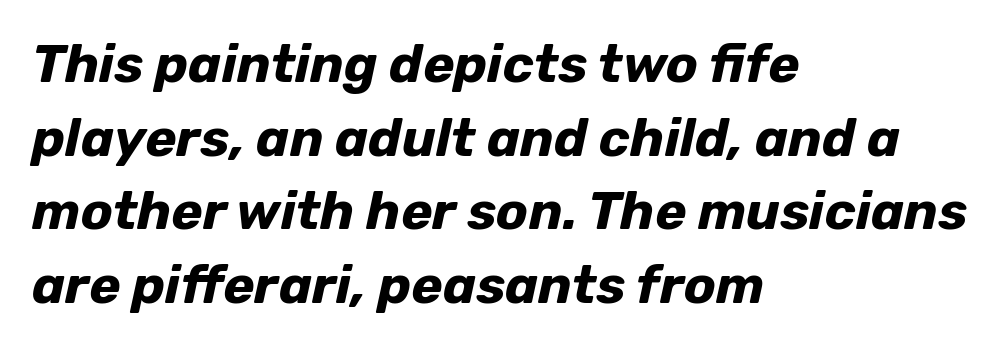
Q: Is the text bold? A: Yes.
Q: Is the text italic (slanted)? A: Yes, it leans right by about 12 degrees.
Q: Is the text underlined? A: No.
Q: How is the paragraph aligned? A: Left-aligned.
Q: Is the spacing between letters normal or unusually wide? A: Normal.
Q: Is the spacing between lines tight, normal or loose? A: Normal.
Q: Width (condensed, normal, or wide)? A: Normal.
Q: Stroke contrast? A: Low.
Q: x-height? A: Medium.
Q: Monospaced? A: No.
